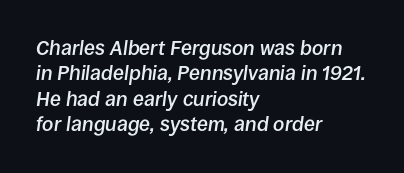
{"italic": "yes", "lean": "right", "slant_degrees": 8, "bold": "semi", "underline": "no", "align": "left", "line_spacing": "normal", "line_spacing_ratio": 1.27, "letter_spacing": "normal", "letter_spacing_em": 0.0, "glyph_px": 20}
